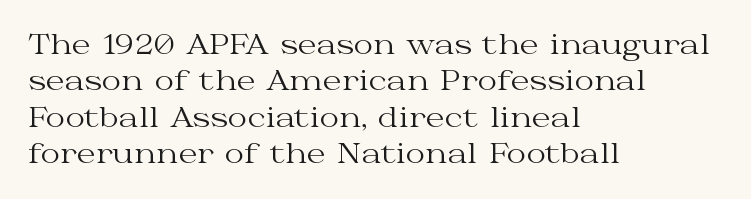
The image shows 27 px text type, upright; set left-aligned, normal line spacing (1.35x), normal letter spacing, not underlined.
